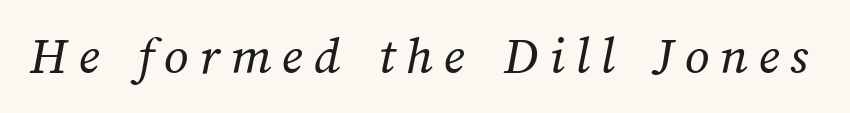
{"bold": "no", "weight": "regular", "width": "normal", "stroke_contrast": "medium", "x_height": "medium", "monospaced": "no", "underline": "no", "letter_spacing": "wide", "letter_spacing_em": 0.2, "glyph_px": 54}
